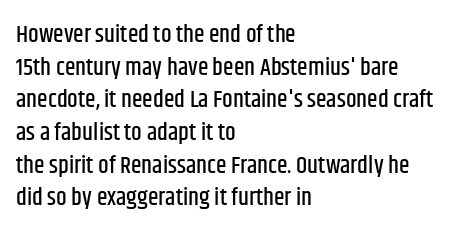
The image shows 24 px text type, upright; set left-aligned, normal line spacing (1.36x), normal letter spacing, not underlined.
